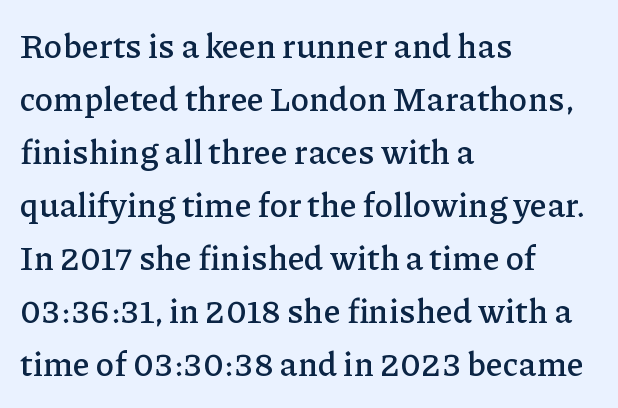
The image shows 34 px serif type, upright; set left-aligned, normal line spacing (1.56x), normal letter spacing, not underlined; low stroke contrast and a medium x-height.
